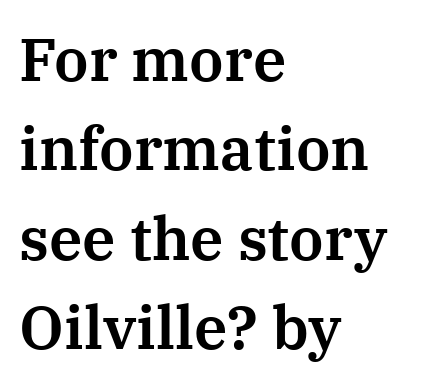
{"serif": "yes", "italic": "no", "width": "normal", "stroke_contrast": "medium", "x_height": "medium", "monospaced": "no", "underline": "no", "align": "left", "line_spacing": "normal", "line_spacing_ratio": 1.49, "letter_spacing": "normal", "letter_spacing_em": 0.0, "glyph_px": 60}
